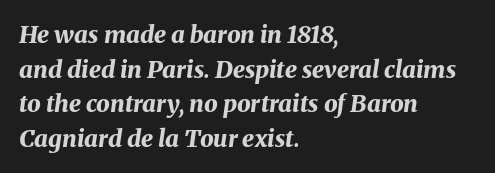
The image shows 24 px bold type, italic (leaning right); set left-aligned, normal line spacing (1.44x), normal letter spacing, not underlined.
